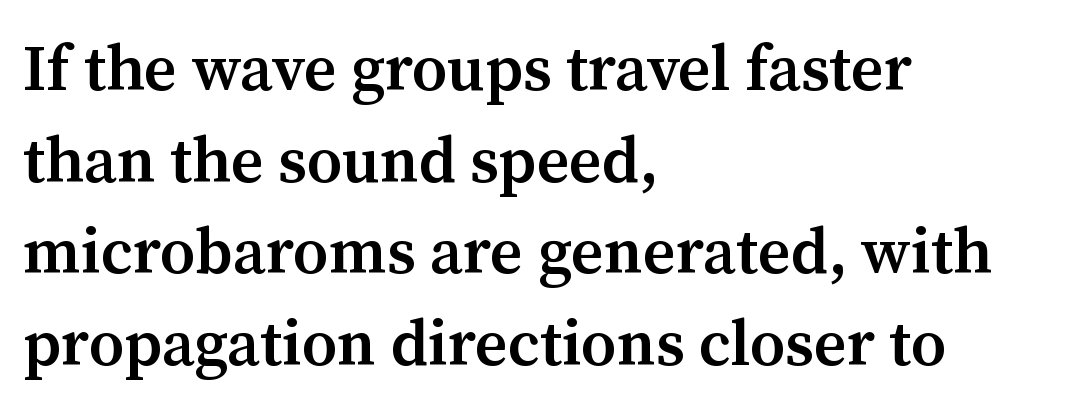
Q: Is the text bold? A: Semi-bold.
Q: Is the text italic (slanted)? A: No, it is upright.
Q: Is the typeface a serif or a sans-serif typeface? A: Serif.
Q: Is the text underlined? A: No.
Q: How is the paragraph aligned? A: Left-aligned.
Q: Is the spacing between letters normal or unusually wide? A: Normal.
Q: Is the spacing between lines tight, normal or loose? A: Normal.
Q: Width (condensed, normal, or wide)? A: Normal.
Q: Stroke contrast? A: Medium.
Q: x-height? A: Medium.
Q: Monospaced? A: No.
